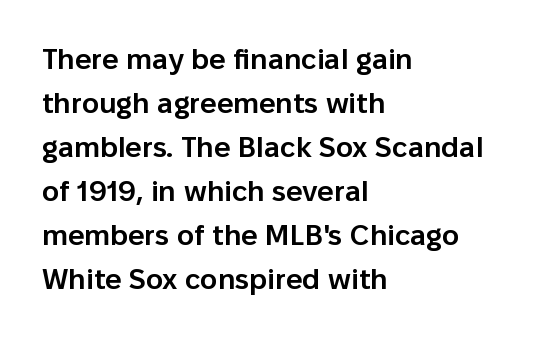
{"serif": "no", "italic": "no", "bold": "semi", "weight": "semibold", "width": "normal", "stroke_contrast": "low", "x_height": "medium", "monospaced": "no", "underline": "no", "align": "left", "line_spacing": "normal", "line_spacing_ratio": 1.52, "letter_spacing": "normal", "letter_spacing_em": 0.0, "glyph_px": 29}
